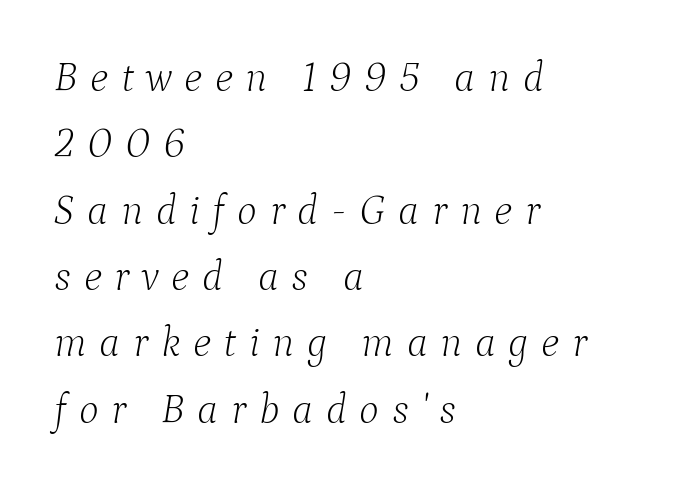
The rows are spaced the way most documents space them. The tracking reads as deliberately expanded to a designer's eye. Short and long lines alike share a common starting point at left. When letters slant like this, we call the style italic.
